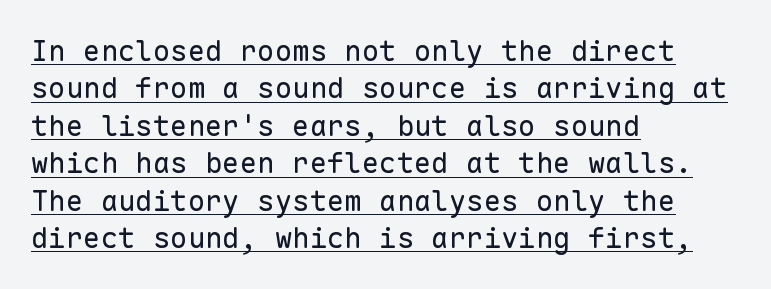
Q: Is the text bold? A: No.
Q: Is the text italic (slanted)? A: No, it is upright.
Q: Is the typeface a serif or a sans-serif typeface? A: Sans-serif.
Q: Is the text underlined? A: Yes.
Q: How is the paragraph aligned? A: Left-aligned.
Q: Is the spacing between letters normal or unusually wide? A: Normal.
Q: Is the spacing between lines tight, normal or loose? A: Normal.
Q: Width (condensed, normal, or wide)? A: Normal.
Q: Stroke contrast? A: Low.
Q: x-height? A: Medium.
Q: Monospaced? A: Yes.
